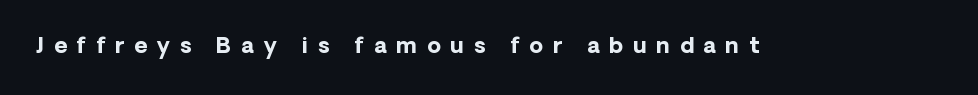
{"italic": "no", "bold": "yes", "underline": "no", "letter_spacing": "wide", "letter_spacing_em": 0.44, "glyph_px": 22}
